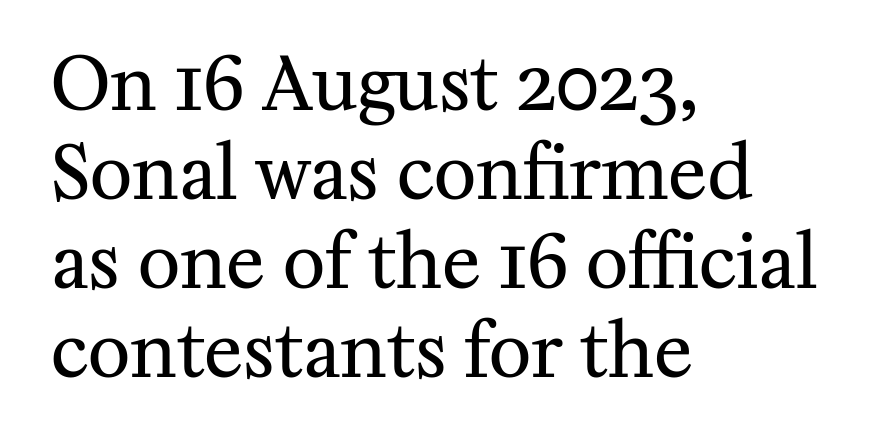
Visually the block forms a straight wall on the left and a jagged coastline on the right. The type family on display is of the serif kind. A typesetter would mark this as roman, not italic. Quick note: underline off. The letters advance in unequal steps, a hallmark of proportional type.
